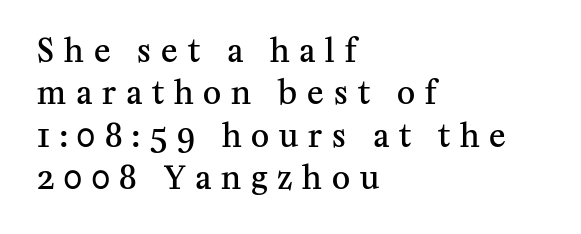
In terms of letterspacing, this is a distinctly airy, spread setting. The face used here is proportionally spaced, like ordinary book or web type. Little horizontal feet cap the strokes, marking this as serif type. The glyphs are unaccompanied by any horizontal stroke below them. Weight check: semibold — heavier than regular, not quite bold.
